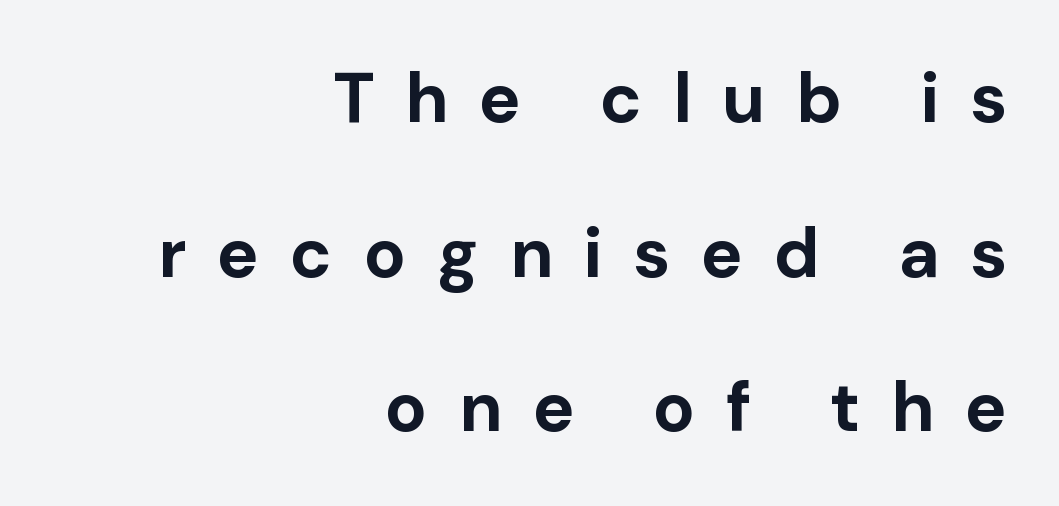
The image shows 70 px bold sans-serif type, upright; set right-aligned, loose line spacing (2.21x), unusually wide letter spacing (+0.44 em), not underlined; low stroke contrast and a medium x-height.
